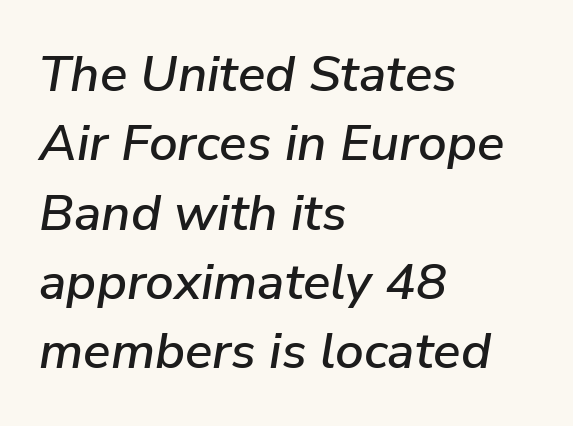
{"italic": "yes", "lean": "right", "slant_degrees": 9, "width": "normal", "stroke_contrast": "low", "x_height": "medium", "monospaced": "no", "underline": "no", "align": "left", "line_spacing": "normal", "line_spacing_ratio": 1.36, "letter_spacing": "normal", "letter_spacing_em": 0.0, "glyph_px": 51}
